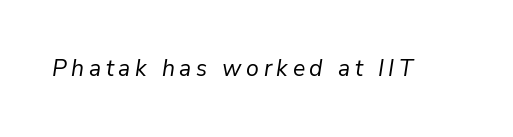
The image shows 23 px text type, italic (leaning right); set unusually wide letter spacing (+0.2 em), not underlined.
